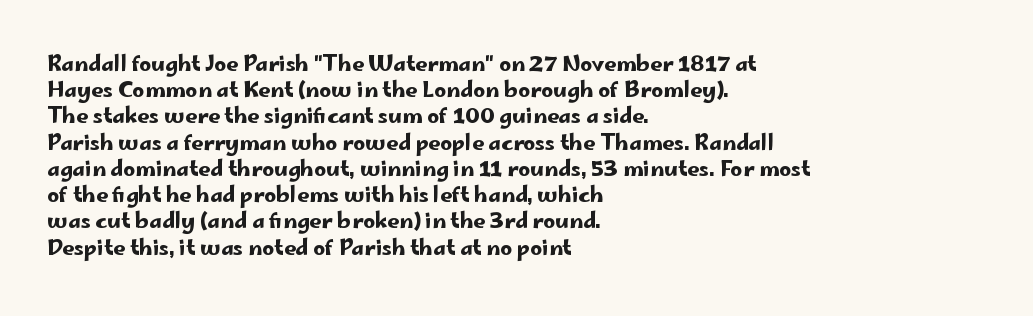
{"italic": "no", "underline": "no", "align": "left", "line_spacing": "normal", "line_spacing_ratio": 1.25, "letter_spacing": "normal", "letter_spacing_em": 0.0, "glyph_px": 21}
